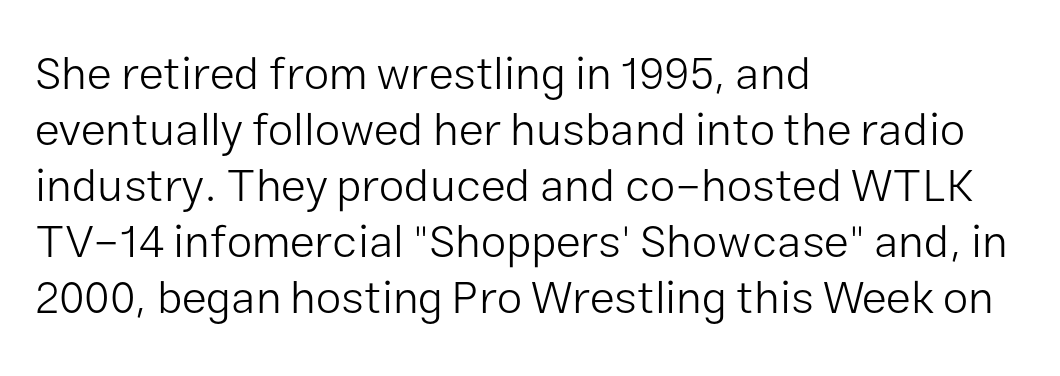
Character widths vary here, with narrow letters taking less room than wide ones. Which margin do the lines hug? The left one — the right edge is uneven. Serifs: no, the terminals of the letterforms are clean. The passage shown has conventional tracking throughout.
